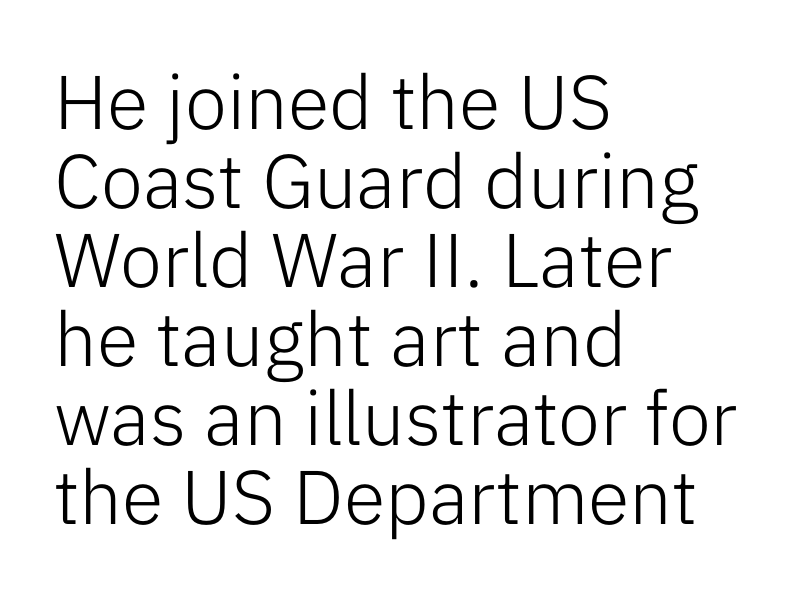
The image shows 76 px light sans-serif type, upright; set left-aligned, tight line spacing (1.04x), normal letter spacing, not underlined; low stroke contrast and a medium x-height.
